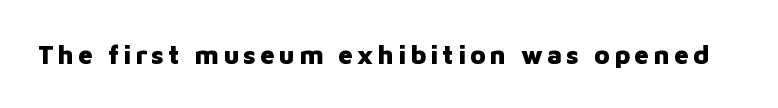
Heavy, bold letterforms. Tall strokes in this sample are plumb rather than angled. The strip under each line holds only bare page.
